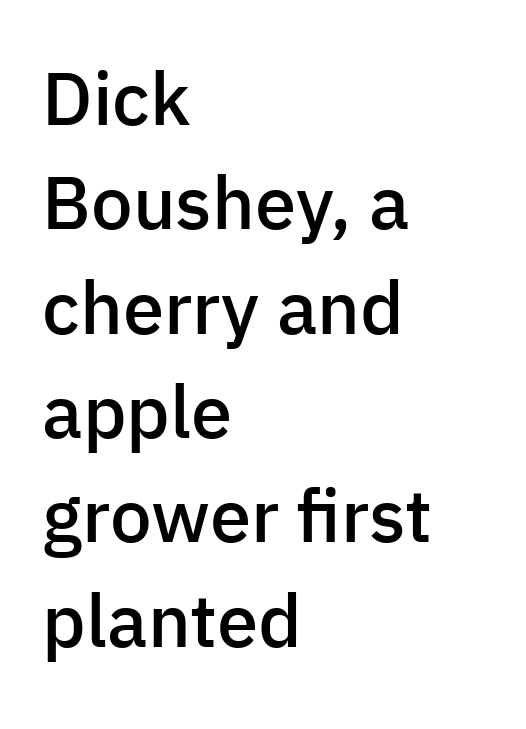
Q: Is the text bold? A: Semi-bold.
Q: Is the text italic (slanted)? A: No, it is upright.
Q: Is the typeface a serif or a sans-serif typeface? A: Sans-serif.
Q: Is the text underlined? A: No.
Q: How is the paragraph aligned? A: Left-aligned.
Q: Is the spacing between letters normal or unusually wide? A: Normal.
Q: Is the spacing between lines tight, normal or loose? A: Normal.
Q: Width (condensed, normal, or wide)? A: Normal.
Q: Stroke contrast? A: Low.
Q: x-height? A: Medium.
Q: Monospaced? A: No.
